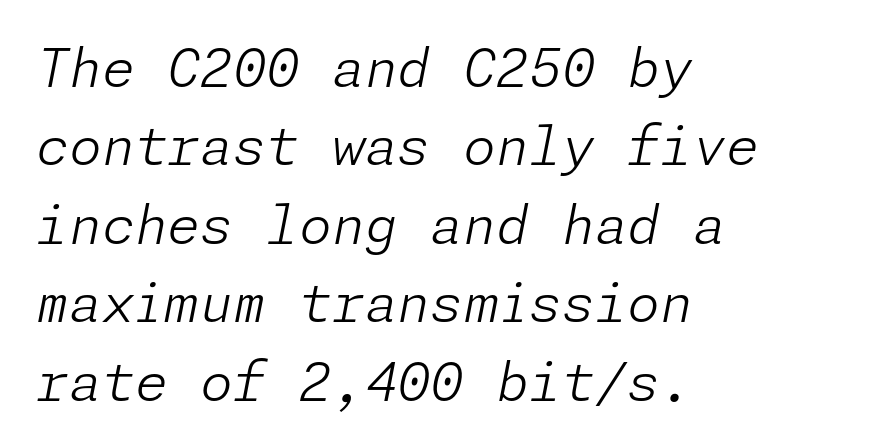
The leading is moderate, giving the passage an even texture. The face used here has a pronounced slope to its letters. Letter spacing: default. Descenders are the only things crossing below the line.
